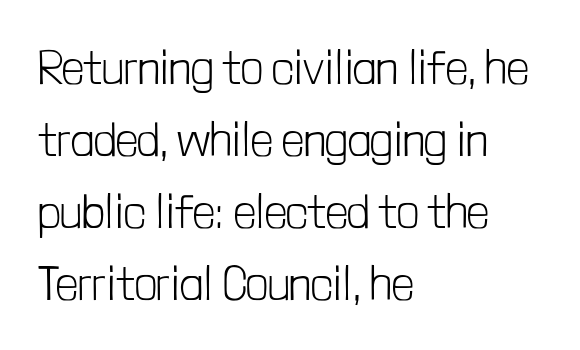
Default kerning and tracking; the words read as compact shapes. A typesetter would call this proportional, since set widths differ per character. It's the straight-up-and-down kind of type. The line-height multiplier appears to be the usual default. Weight: not bold — regular or lighter. Clear beneath every line of the passage.
